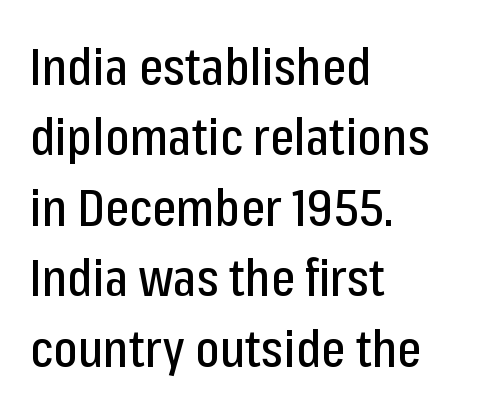
The image shows 51 px condensed sans-serif type, upright; set left-aligned, normal line spacing (1.38x), normal letter spacing, not underlined; low stroke contrast and a medium x-height.
